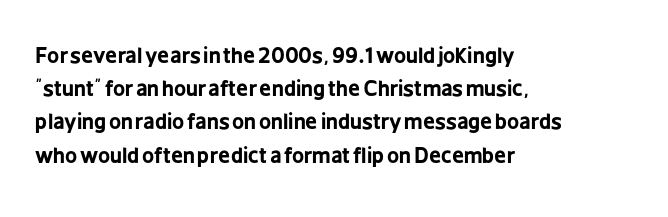
The font is running at its bold setting. Letters rest on an invisible, unmarked baseline. Students, note that the glyphs here touch the page at normal intervals. The rendering anchors every line to the left-hand side.
